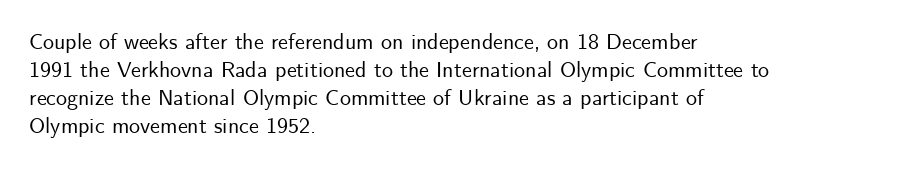
Q: Is the text italic (slanted)? A: No, it is upright.
Q: Is the text underlined? A: No.
Q: How is the paragraph aligned? A: Left-aligned.
Q: Is the spacing between letters normal or unusually wide? A: Normal.
Q: Is the spacing between lines tight, normal or loose? A: Normal.
